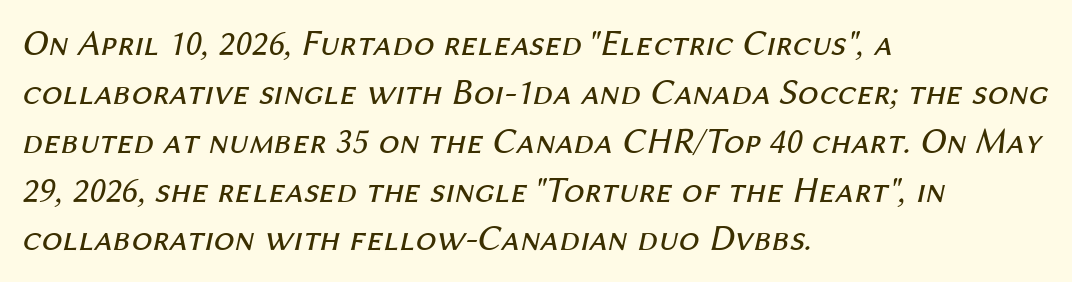
The image shows 37 px regular-weight type, italic (leaning right); set left-aligned, normal line spacing (1.32x), normal letter spacing, not underlined; medium stroke contrast and a medium x-height.
